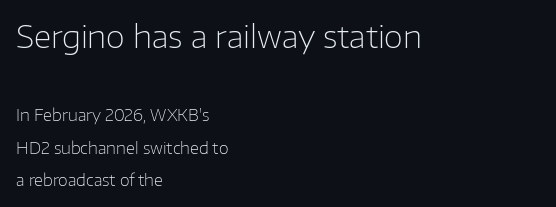
Lines of text with bare space underneath. Does the leading feel generous? Absolutely, it's lavish. To sum up the face: it is a sans, with no serifs. No letter is thick-stroked: the sample isn't bold.
